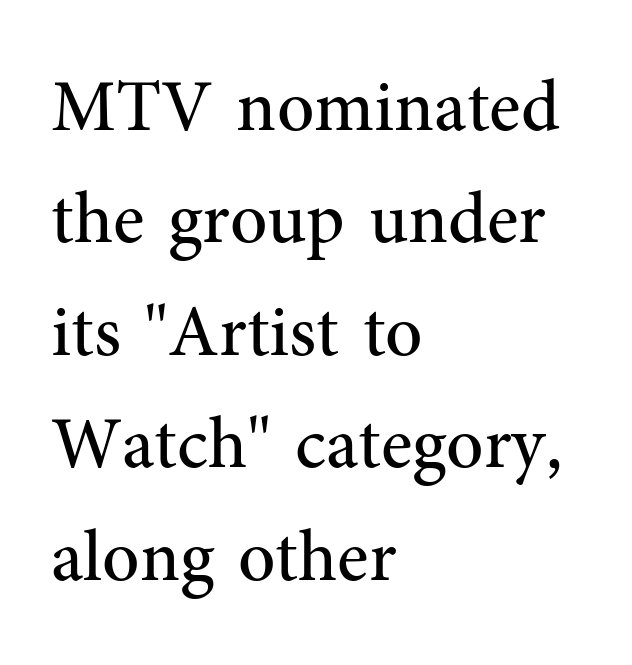
Think standard paragraph weight, or any step lighter than that. The horizontal fit of the characters is conventional and even. A typesetter would label this face a serif. Character widths vary here, with narrow letters taking less room than wide ones.
